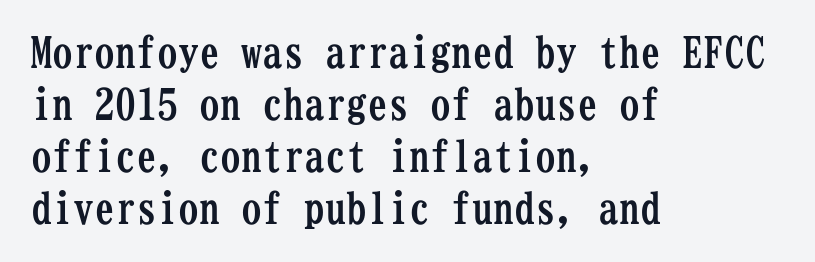
The image shows 42 px semibold, condensed serif type, upright, monospaced; set left-aligned, line spacing 1.24x, normal letter spacing, not underlined; low stroke contrast and a medium x-height.
